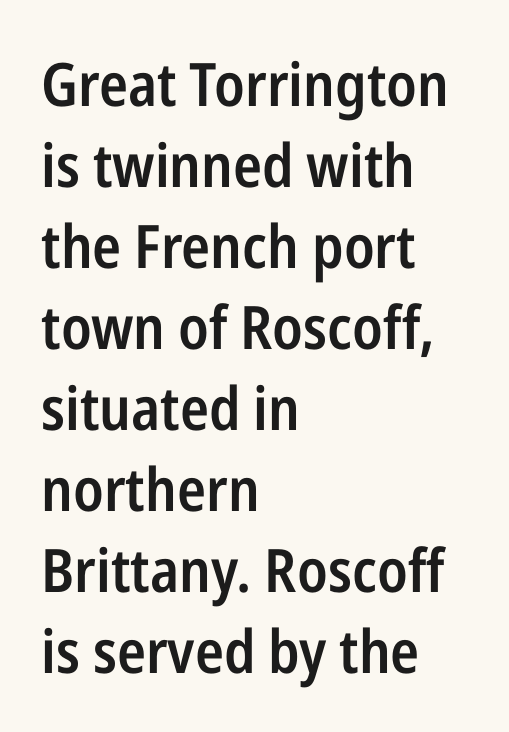
The image shows 60 px semibold, condensed sans-serif type, upright; set left-aligned, normal line spacing (1.35x), normal letter spacing, not underlined; low stroke contrast and a medium x-height.
